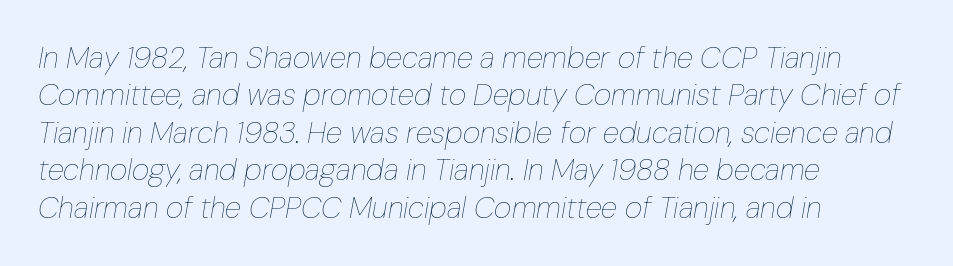
The image shows 30 px thin, condensed type, italic (leaning right); set left-aligned, normal line spacing (1.25x), normal letter spacing, not underlined; low stroke contrast and a medium x-height.
